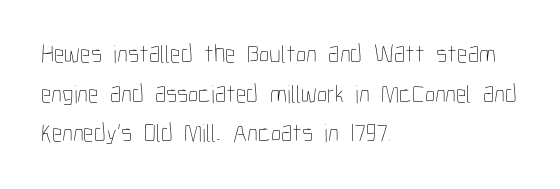
The block of text has a typical density, with ordinary space between rows. The line texture is even and compact thanks to regular tracking. Nothing heavy about these letters — not bold at all. Which margin do the lines hug? The left one — the right edge is uneven.
